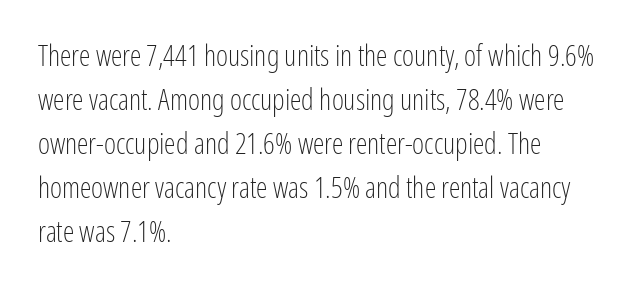
The image shows 29 px light, condensed sans-serif type, upright; set left-aligned, normal line spacing (1.52x), normal letter spacing, not underlined; low stroke contrast and a medium x-height.
